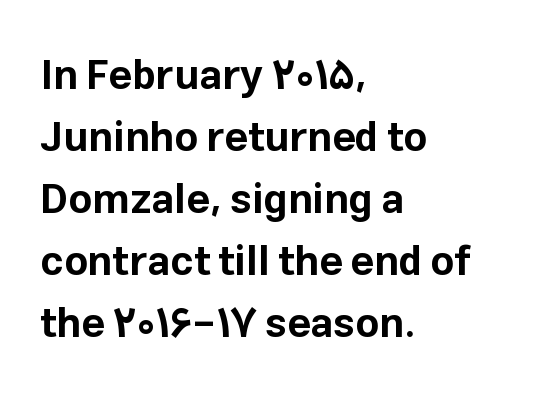
Q: Is the text bold? A: Yes.
Q: Is the text italic (slanted)? A: No, it is upright.
Q: Is the typeface a serif or a sans-serif typeface? A: Sans-serif.
Q: Is the text underlined? A: No.
Q: How is the paragraph aligned? A: Left-aligned.
Q: Is the spacing between letters normal or unusually wide? A: Normal.
Q: Is the spacing between lines tight, normal or loose? A: Normal.
Q: Width (condensed, normal, or wide)? A: Normal.
Q: Stroke contrast? A: Low.
Q: x-height? A: Medium.
Q: Monospaced? A: No.
